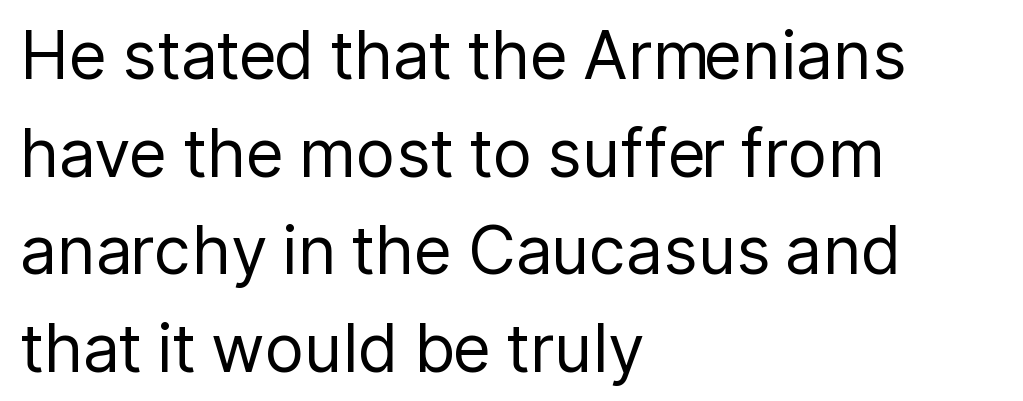
The image shows 66 px regular-weight sans-serif type, upright; set left-aligned, normal line spacing (1.48x), normal letter spacing, not underlined; low stroke contrast and a medium x-height.
